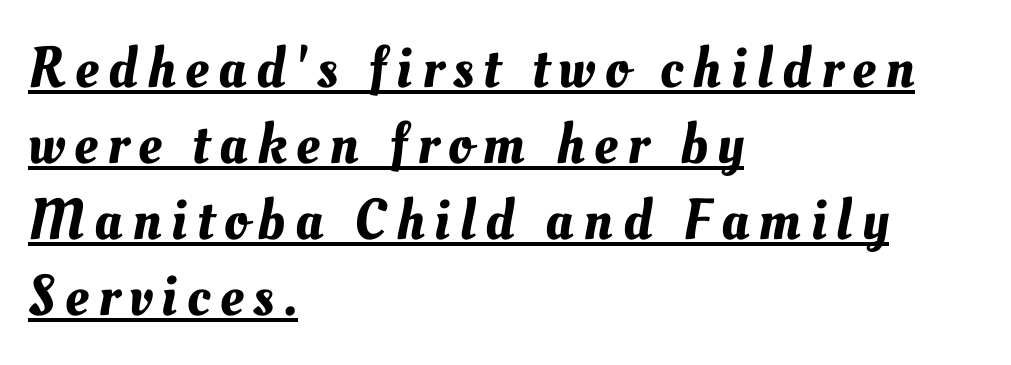
This rendering features underlined lettering. These lines stack with their left ends in a neat column. Character widths vary here, with narrow letters taking less room than wide ones. The lines sit at an ordinary, default distance from one another.
